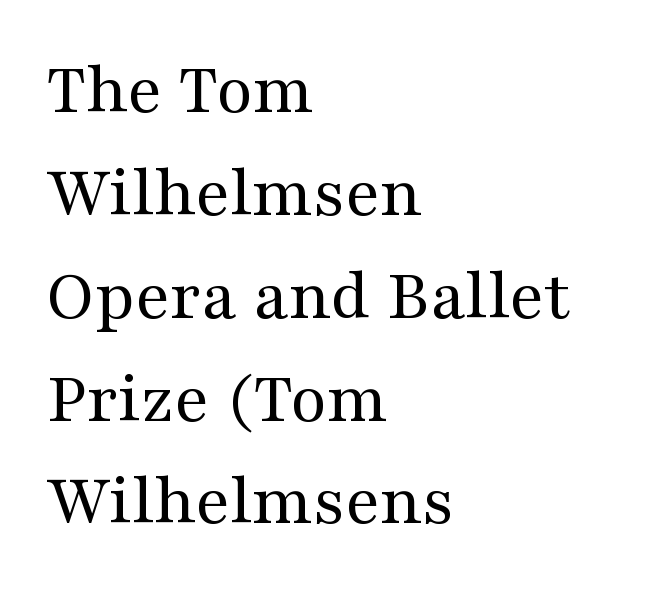
{"serif": "yes", "italic": "no", "bold": "no", "weight": "regular", "width": "wide", "stroke_contrast": "medium", "x_height": "medium", "monospaced": "no", "underline": "no", "align": "left", "line_spacing": "normal", "line_spacing_ratio": 1.39, "letter_spacing": "normal", "letter_spacing_em": 0.0, "glyph_px": 74}
